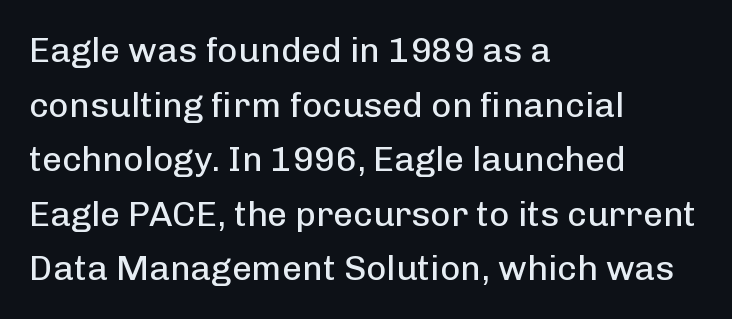
{"serif": "no", "italic": "no", "bold": "no", "weight": "regular", "width": "normal", "stroke_contrast": "low", "x_height": "medium", "monospaced": "no", "underline": "no", "align": "left", "line_spacing": "normal", "line_spacing_ratio": 1.56, "letter_spacing": "normal", "letter_spacing_em": 0.0, "glyph_px": 35}
